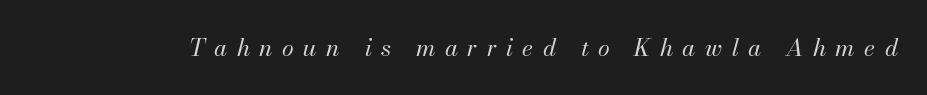
Q: Is the text bold? A: No.
Q: Is the text italic (slanted)? A: Yes, it leans right by about 13 degrees.
Q: Is the text underlined? A: No.
Q: Is the spacing between letters normal or unusually wide? A: Unusually wide.
